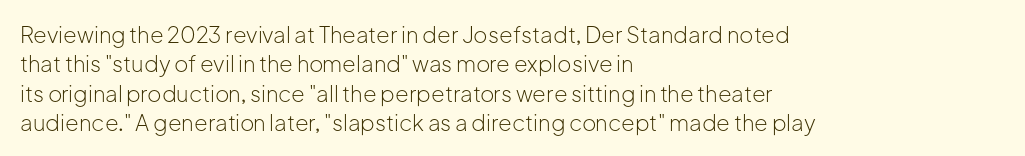
The image shows 22 px text type, upright; set left-aligned, normal line spacing (1.33x), normal letter spacing, not underlined.
